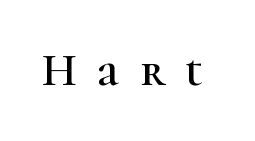
The image shows 46 px serif type, upright; set unusually wide letter spacing (+0.44 em), not underlined; high stroke contrast and a medium x-height.
